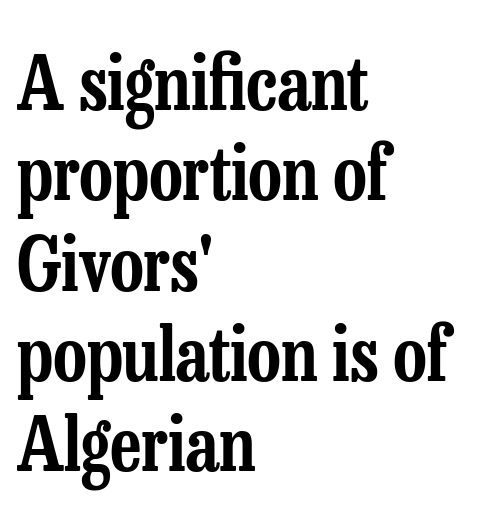
Plain, unruled lines of type. No extra tracking has been applied to these lines. Proportional: the letters do not fall into vertical columns. Every row of glyphs begins at an identical x-position on the left. If you drew a line through each stem, it would be perfectly vertical. A typesetter would label this face a serif.
